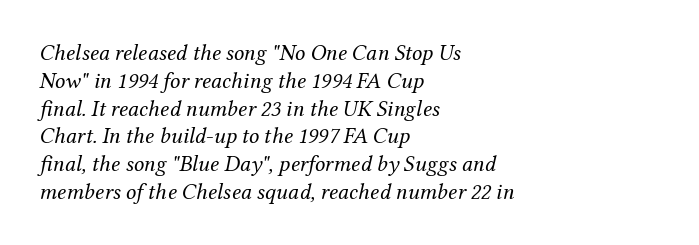
Q: Is the text bold? A: No.
Q: Is the text italic (slanted)? A: Yes, it leans right by about 12 degrees.
Q: Is the text underlined? A: No.
Q: How is the paragraph aligned? A: Left-aligned.
Q: Is the spacing between letters normal or unusually wide? A: Normal.
